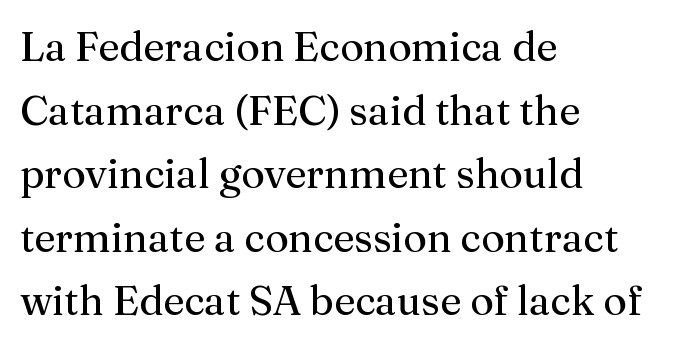
Q: Is the text bold? A: No.
Q: Is the text italic (slanted)? A: No, it is upright.
Q: Is the typeface a serif or a sans-serif typeface? A: Serif.
Q: Is the text underlined? A: No.
Q: How is the paragraph aligned? A: Left-aligned.
Q: Is the spacing between letters normal or unusually wide? A: Normal.
Q: Is the spacing between lines tight, normal or loose? A: Normal.
Q: Width (condensed, normal, or wide)? A: Normal.
Q: Stroke contrast? A: Medium.
Q: x-height? A: Medium.
Q: Monospaced? A: No.
